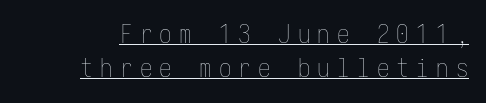
The image shows 25 px text type, upright; set normal line spacing (1.37x), unusually wide letter spacing (+0.29 em), underlined.
